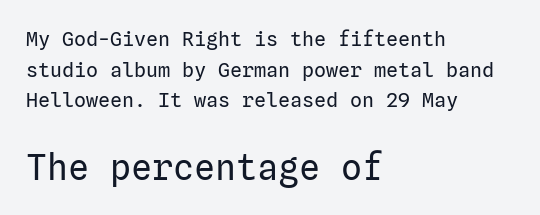
The image shows 35 px regular-weight sans-serif type, upright; set left-aligned, normal line spacing (1.53x), normal letter spacing, not underlined; the second (bottom) block is 1.75x larger; low stroke contrast and a medium x-height.
